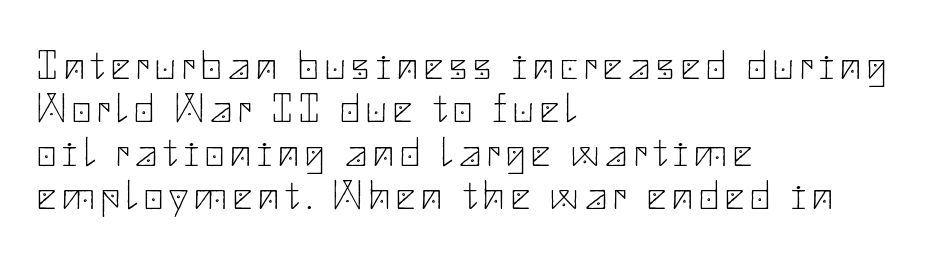
{"serif": "no", "italic": "no", "bold": "no", "weight": "thin", "width": "normal", "stroke_contrast": "low", "x_height": "small", "underline": "no", "align": "left", "line_spacing": "tight", "line_spacing_ratio": 1.03, "glyph_px": 42}
